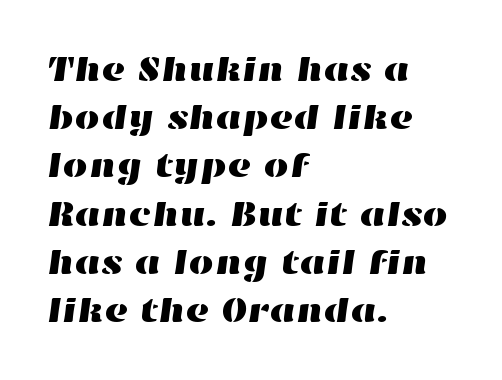
The image shows 36 px wide type; set left-aligned, normal line spacing (1.34x), normal letter spacing, not underlined; high stroke contrast and a medium x-height.
